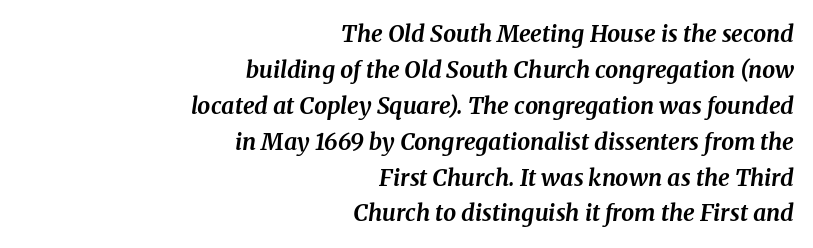
Is there much room between lines? A standard amount, neither cramped nor airy. The typesetting leans heavy: a genuine bold. Words appear dense and cohesive because spacing is normal. The lines in this sample share a right terminus and differ only in where they begin.
